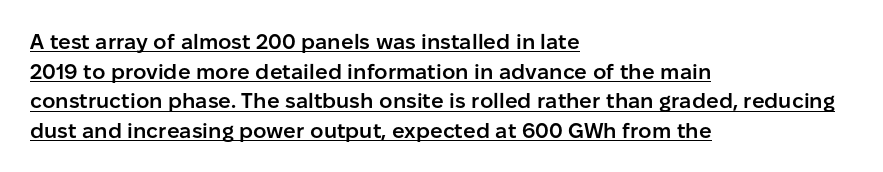
The specimen includes a rule beneath the text block's lines. Does the leading feel generous? No, just average. These lines are set flush left with a ragged right edge. The lettering holds an erect, upright posture throughout. Short note: letters normally spaced. The sample has been set in demibold, a notch under bold.
